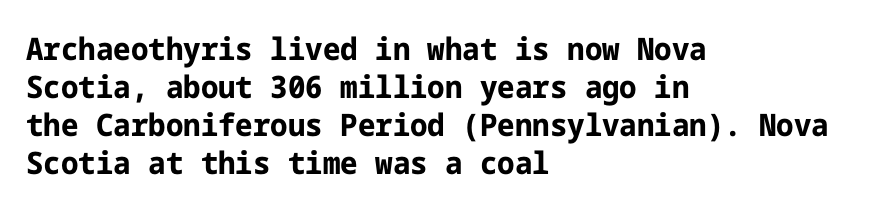
Is this a sans? Yes — the strokes have no serifs. A student would call this left alignment; a typographer would say flush left, rag right. Any mark beneath the type? The region is blank. Heavy, bold letterforms.
